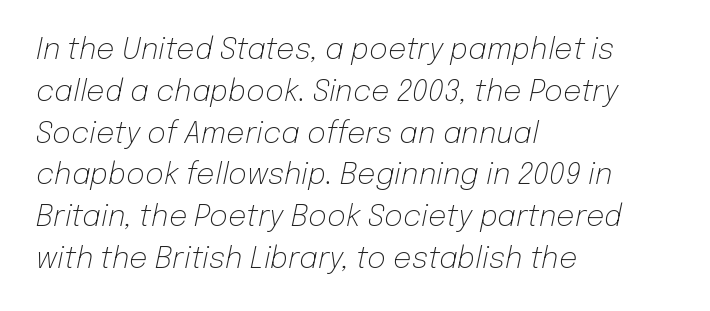
It's the slanting kind of type. The typeface has the unassuming heft of standard copy or less. Reading down the block, your eye returns to a fixed left position each line. One glance says typical: line gaps are just what's usual. The gap between lines stays unmarked.
